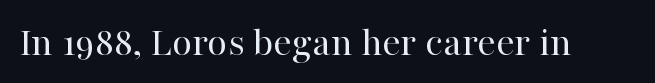
The image shows 41 px regular-weight serif type, upright; set normal letter spacing, not underlined; high stroke contrast and a medium x-height.
